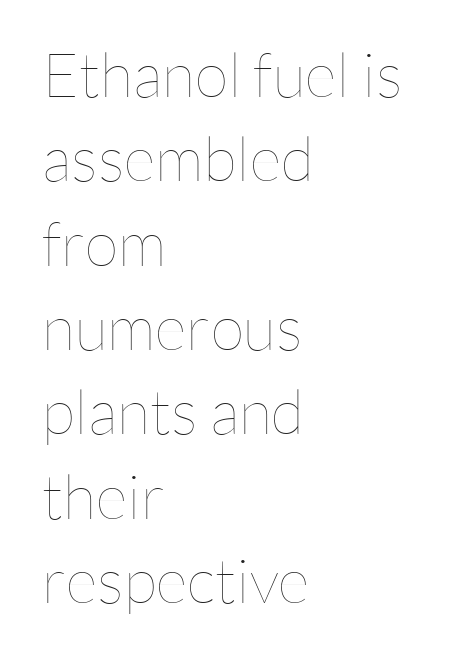
{"italic": "no", "bold": "no", "weight": "thin", "width": "normal", "stroke_contrast": "low", "x_height": "medium", "monospaced": "no", "underline": "no", "align": "left", "line_spacing": "normal", "line_spacing_ratio": 1.36, "letter_spacing": "normal", "letter_spacing_em": 0.0, "glyph_px": 62}
